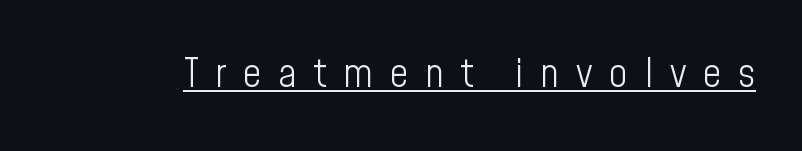
Q: Is the text bold? A: No.
Q: Is the text italic (slanted)? A: No, it is upright.
Q: Is the typeface a serif or a sans-serif typeface? A: Sans-serif.
Q: Is the text underlined? A: Yes.
Q: Is the spacing between letters normal or unusually wide? A: Unusually wide.
Q: Width (condensed, normal, or wide)? A: Condensed.
Q: Stroke contrast? A: Low.
Q: x-height? A: Medium.
Q: Monospaced? A: No.
